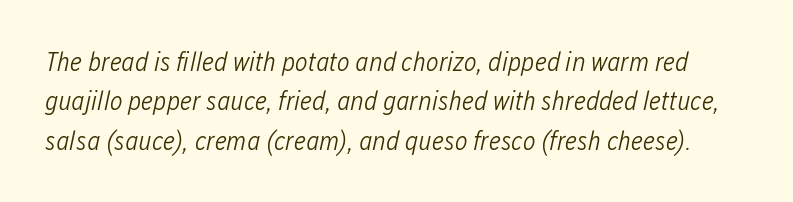
The passage shown is not underscored anywhere. This sample keeps an unexceptional amount of space between lines. Summary of weight: not heavy and not bold. A typesetter would mark this as italic.
